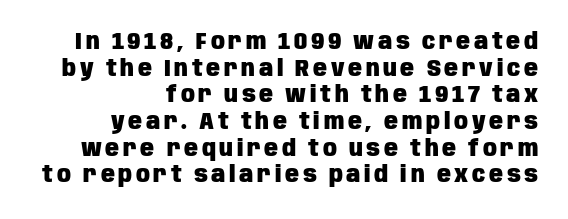
Q: Is the text bold? A: Yes.
Q: Is the text italic (slanted)? A: No, it is upright.
Q: Is the text underlined? A: No.
Q: How is the paragraph aligned? A: Right-aligned.
